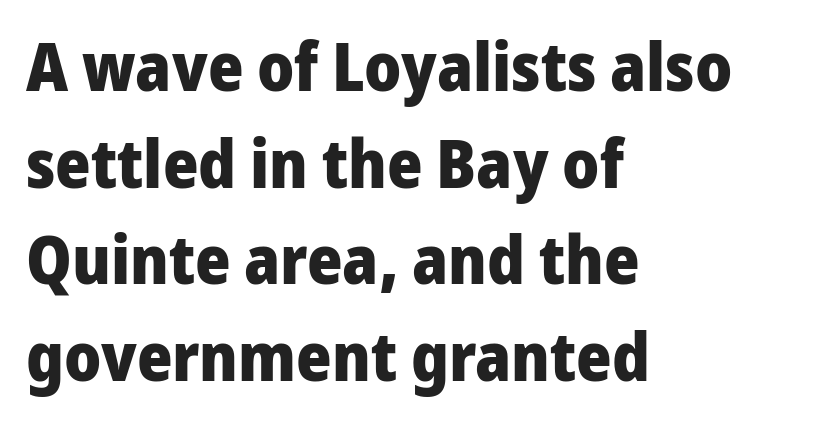
The image shows 68 px heavy sans-serif type, upright; set left-aligned, normal line spacing (1.42x), normal letter spacing, not underlined; low stroke contrast and a medium x-height.
